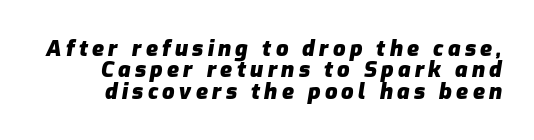
Q: Is the text bold? A: Yes.
Q: Is the text italic (slanted)? A: Yes, it leans right by about 9 degrees.
Q: Is the text underlined? A: No.
Q: Is the spacing between lines tight, normal or loose? A: Tight.
